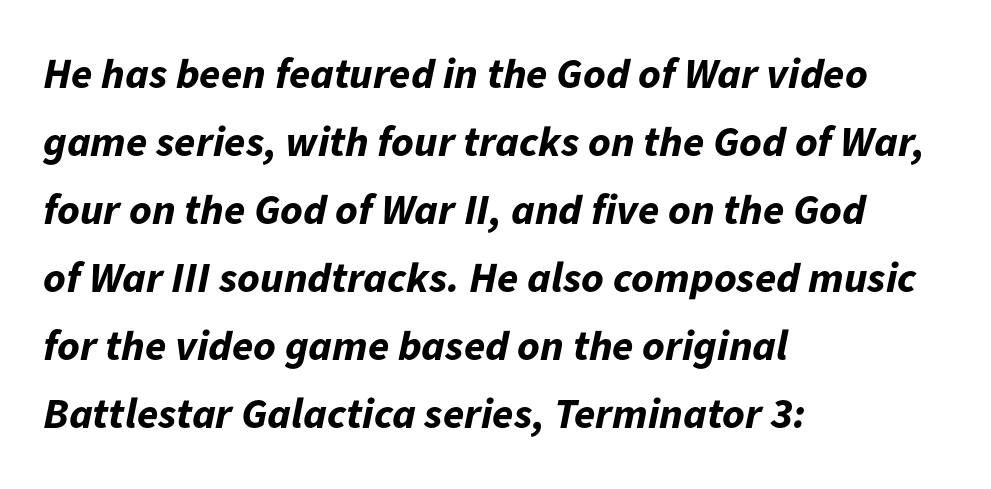
The image shows 43 px bold type, italic (leaning right); set left-aligned, normal line spacing (1.58x), normal letter spacing, not underlined; low stroke contrast and a medium x-height.
